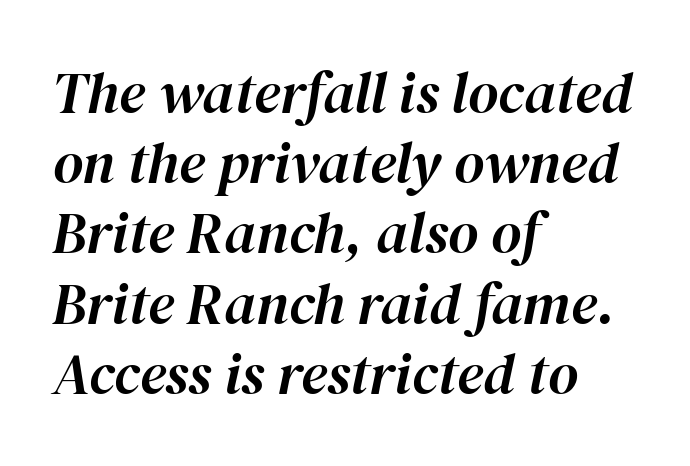
Q: Is the text italic (slanted)? A: Yes, it leans right by about 12 degrees.
Q: Is the text underlined? A: No.
Q: How is the paragraph aligned? A: Left-aligned.
Q: Is the spacing between letters normal or unusually wide? A: Normal.
Q: Width (condensed, normal, or wide)? A: Normal.
Q: Stroke contrast? A: High.
Q: x-height? A: Medium.
Q: Monospaced? A: No.
